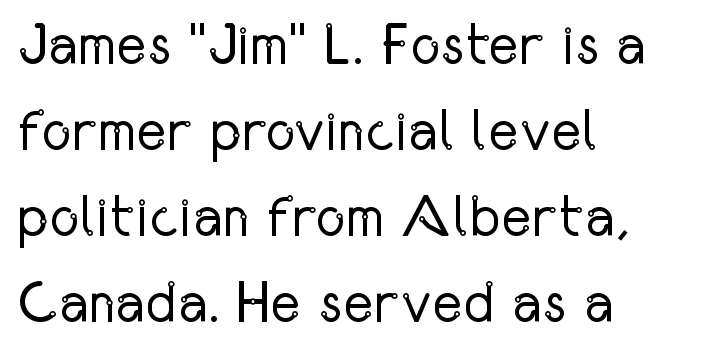
Q: Is the text bold? A: No.
Q: Is the text italic (slanted)? A: No, it is upright.
Q: Is the typeface a serif or a sans-serif typeface? A: Sans-serif.
Q: Is the text underlined? A: No.
Q: How is the paragraph aligned? A: Left-aligned.
Q: Is the spacing between letters normal or unusually wide? A: Normal.
Q: Is the spacing between lines tight, normal or loose? A: Normal.
Q: Width (condensed, normal, or wide)? A: Condensed.
Q: Stroke contrast? A: Low.
Q: x-height? A: Medium.
Q: Monospaced? A: No.
